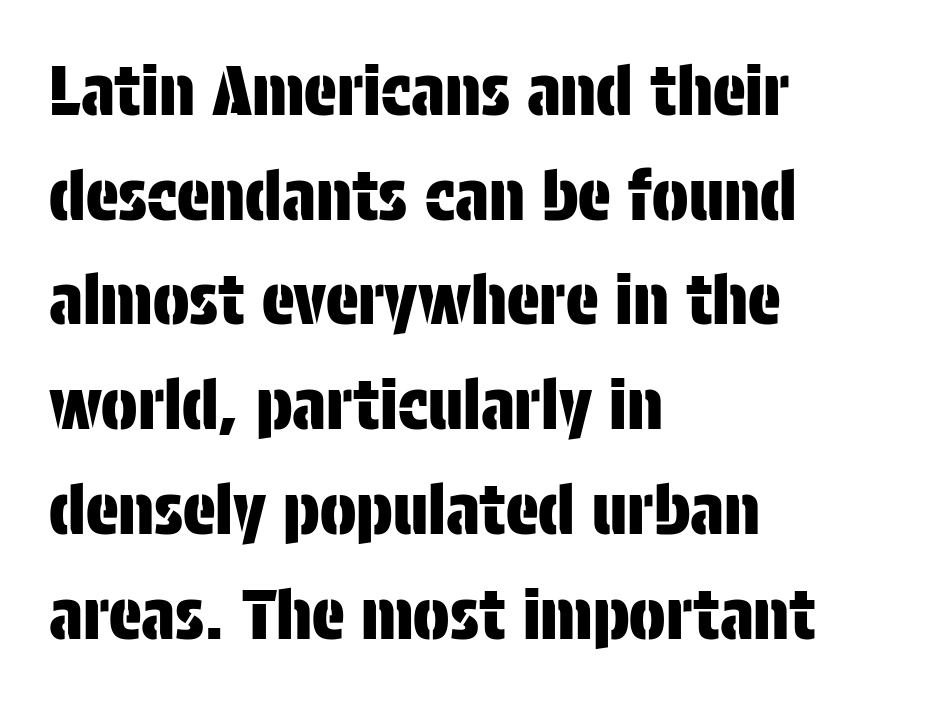
The image shows 68 px condensed sans-serif type, upright; set left-aligned, normal line spacing (1.54x), normal letter spacing, not underlined; low stroke contrast and a large x-height.
